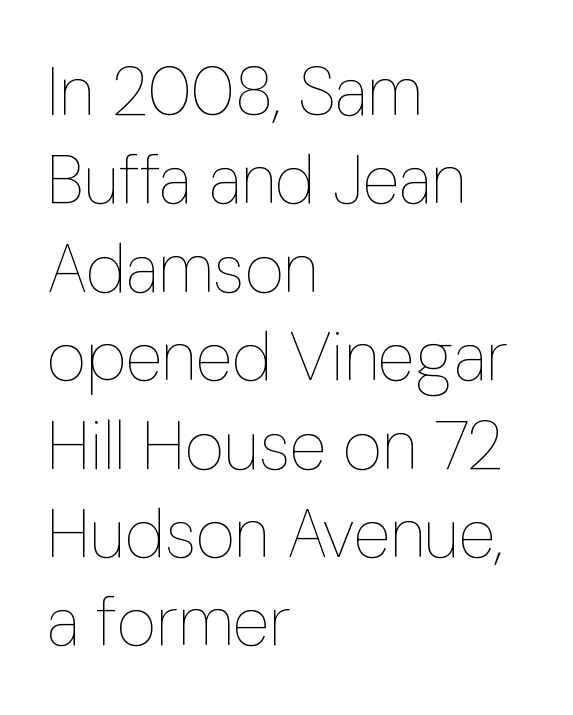
{"italic": "no", "bold": "no", "weight": "thin", "width": "condensed", "stroke_contrast": "low", "x_height": "medium", "monospaced": "no", "underline": "no", "align": "left", "line_spacing": "normal", "line_spacing_ratio": 1.3, "letter_spacing": "normal", "letter_spacing_em": 0.0, "glyph_px": 68}
